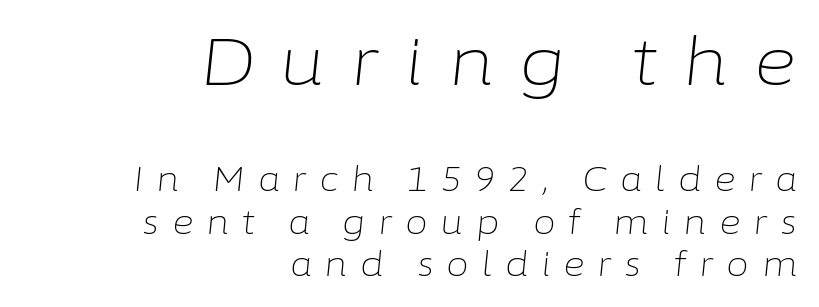
The image shows 66 px light type, italic (leaning right); set right-aligned, normal line spacing (1.28x), unusually wide letter spacing (+0.38 em), not underlined; the first (top) block is 2.0x larger; low stroke contrast and a medium x-height.
